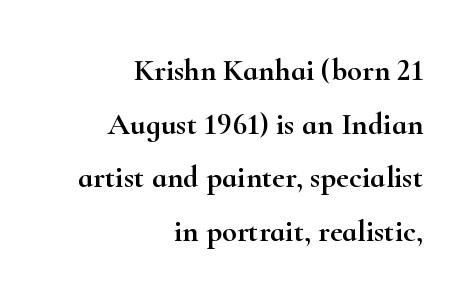
Q: Is the text italic (slanted)? A: No, it is upright.
Q: Is the typeface a serif or a sans-serif typeface? A: Serif.
Q: Is the text underlined? A: No.
Q: How is the paragraph aligned? A: Right-aligned.
Q: Is the spacing between letters normal or unusually wide? A: Normal.
Q: Width (condensed, normal, or wide)? A: Wide.
Q: Stroke contrast? A: High.
Q: x-height? A: Small.
Q: Monospaced? A: No.
